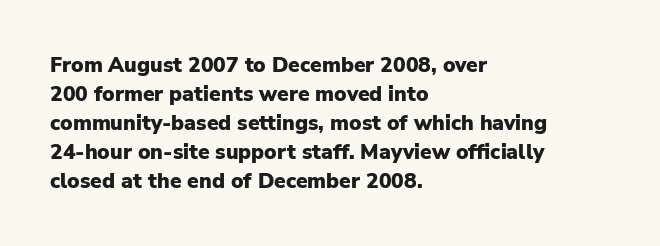
Q: Is the text bold? A: Yes.
Q: Is the text italic (slanted)? A: No, it is upright.
Q: Is the text underlined? A: No.
Q: How is the paragraph aligned? A: Left-aligned.
Q: Is the spacing between letters normal or unusually wide? A: Normal.
Q: Is the spacing between lines tight, normal or loose? A: Normal.
